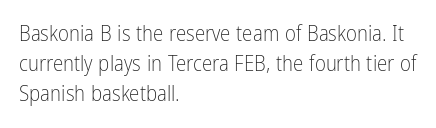
The image shows 21 px text type, upright; set left-aligned, normal line spacing (1.42x), normal letter spacing, not underlined.
